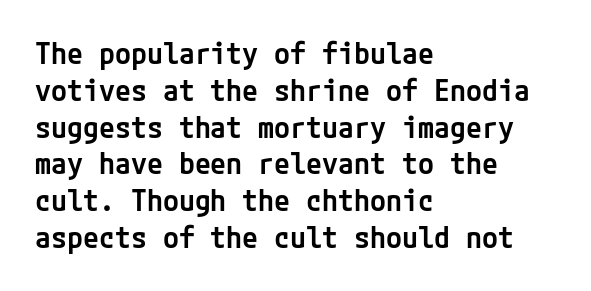
{"serif": "no", "italic": "no", "bold": "semi", "weight": "semibold", "width": "normal", "stroke_contrast": "low", "x_height": "medium", "underline": "no", "align": "left", "line_spacing": "normal", "line_spacing_ratio": 1.27, "letter_spacing": "normal", "letter_spacing_em": 0.0, "glyph_px": 29}
